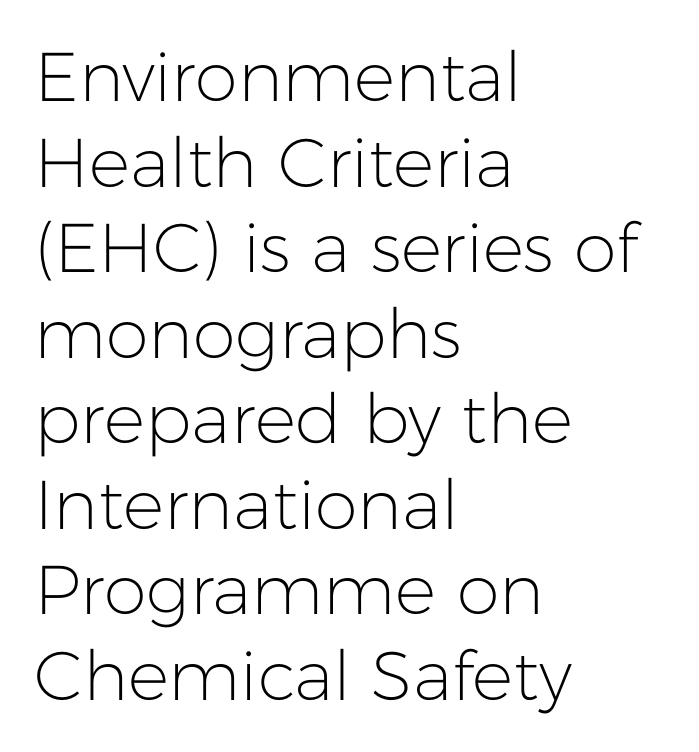
Italic? Not at all — the glyphs are vertical. Underline: absent. The type family on display is of the sans-serif kind. Each letter keeps its own natural width here, so spacing adapts to shape. The letterforms sit shoulder to shoulder at normal distance. The typesetter chose a ragged-right arrangement here.
